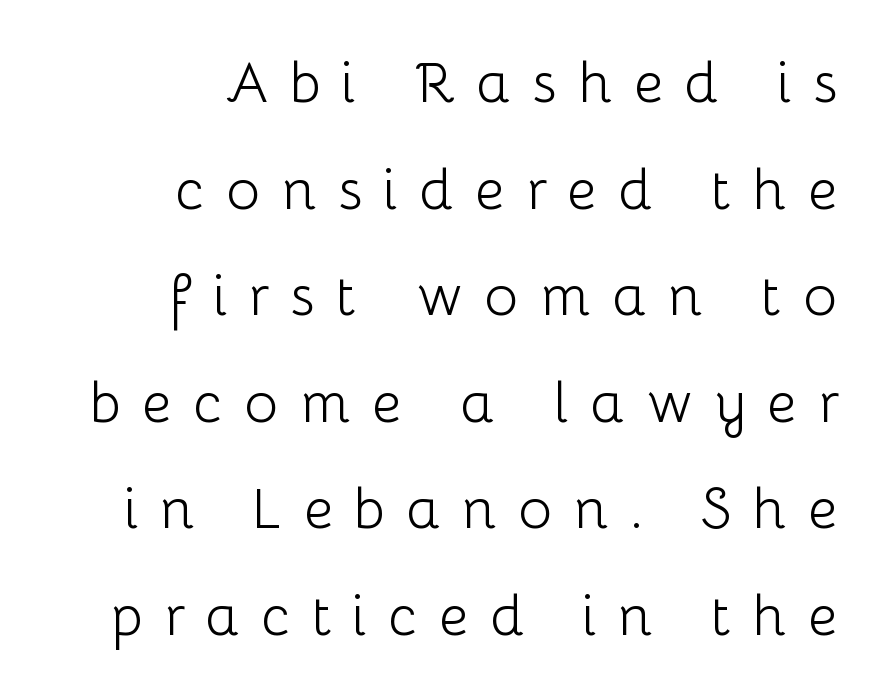
Think of a printed novel: that variable character pitch is what you see here. The letters look calm and open, with moderate or lighter stems. The setting favours the right margin, as signatures and pull-quotes sometimes do. This is sans-serif lettering, the kind often seen on screens and signage.
